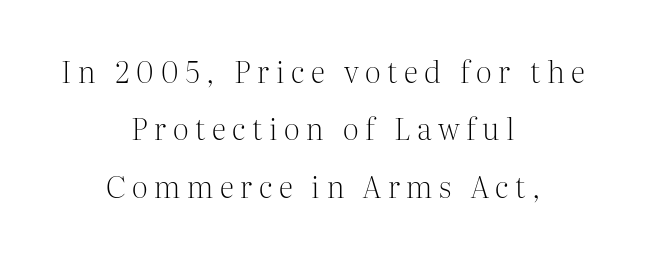
Font category for this specimen: serif. Type without underlining. It's the straight-up-and-down kind of type. The passage shown is not bold in any degree.
